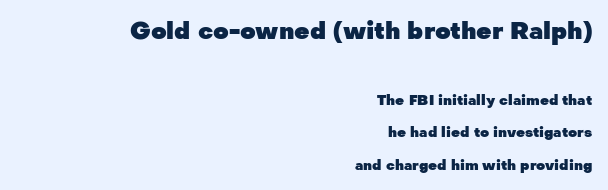
Q: Is the text bold? A: Yes.
Q: Is the text italic (slanted)? A: No, it is upright.
Q: Is the text underlined? A: No.
Q: How is the paragraph aligned? A: Right-aligned.
Q: Is the spacing between letters normal or unusually wide? A: Normal.
Q: Is the spacing between lines tight, normal or loose? A: Loose.
Q: Which block of text is set in a larger size, the first (top) or the second (bottom)? A: The first (top) one.
